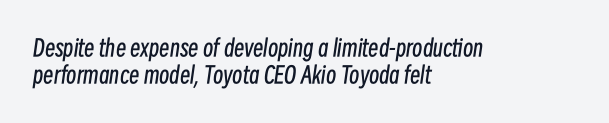
{"italic": "yes", "lean": "right", "slant_degrees": 8, "bold": "no", "underline": "no", "align": "left", "line_spacing_ratio": 1.18, "letter_spacing": "normal", "letter_spacing_em": 0.0, "glyph_px": 23}
